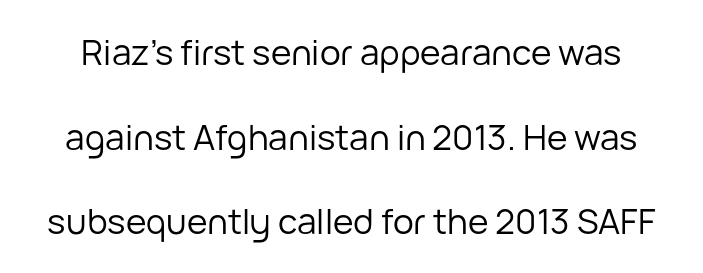
{"serif": "no", "italic": "no", "bold": "no", "weight": "regular", "width": "normal", "stroke_contrast": "low", "x_height": "medium", "monospaced": "no", "underline": "no", "line_spacing": "loose", "line_spacing_ratio": 2.42, "letter_spacing": "normal", "letter_spacing_em": 0.0, "glyph_px": 35}
